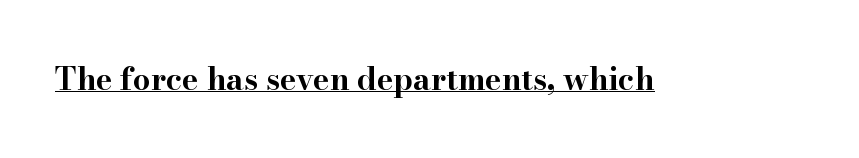
The strokes are fattened all the way to bold. Tall strokes in this sample are plumb rather than angled. The rendering uses natural spacing where letterforms have individual widths. Look at the tracking — it's just the regular setting, nothing added. The lettering is marked with a stroke running underneath it. The face used here is seriffed, in the tradition of book romans.
